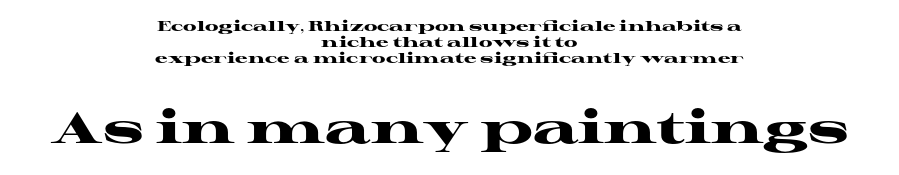
Q: Is the text bold? A: Yes.
Q: Is the text italic (slanted)? A: No, it is upright.
Q: Is the typeface a serif or a sans-serif typeface? A: Serif.
Q: Is the text underlined? A: No.
Q: How is the paragraph aligned? A: Centered.
Q: Is the spacing between letters normal or unusually wide? A: Normal.
Q: Which block of text is set in a larger size, the first (top) or the second (bottom)? A: The second (bottom) one.
Q: Width (condensed, normal, or wide)? A: Wide.
Q: Stroke contrast? A: High.
Q: x-height? A: Medium.
Q: Monospaced? A: No.
